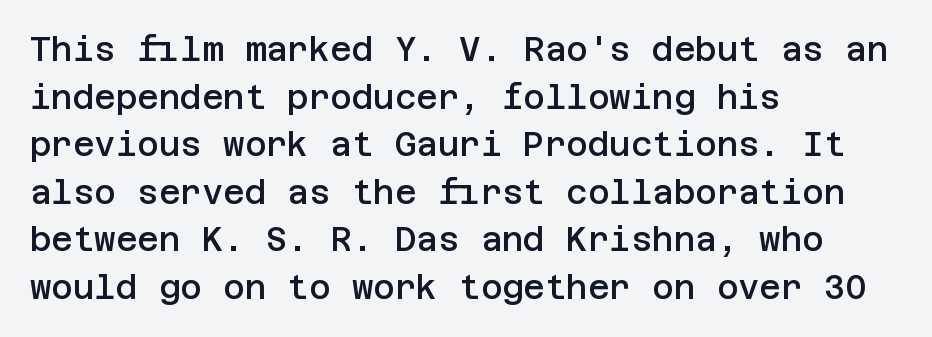
In terms of letterspacing, this is plain default setting. Any mark beneath the type? The region is blank. Line beginnings align vertically; line endings do not. Emphasis by weight is partial: semibold.
